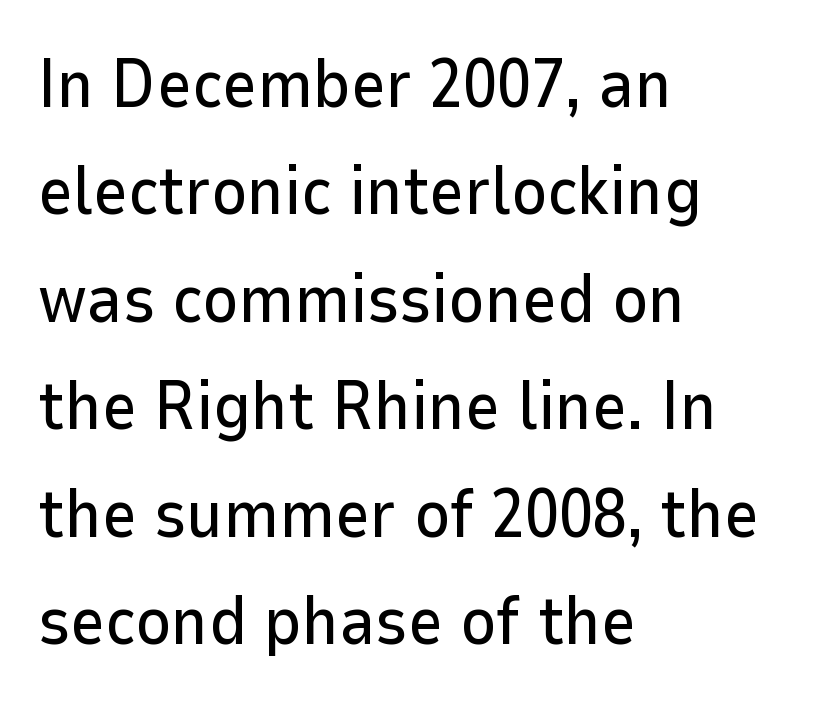
Q: Is the text italic (slanted)? A: No, it is upright.
Q: Is the typeface a serif or a sans-serif typeface? A: Sans-serif.
Q: Is the text underlined? A: No.
Q: How is the paragraph aligned? A: Left-aligned.
Q: Is the spacing between letters normal or unusually wide? A: Normal.
Q: Is the spacing between lines tight, normal or loose? A: Normal.
Q: Width (condensed, normal, or wide)? A: Normal.
Q: Stroke contrast? A: Low.
Q: x-height? A: Medium.
Q: Monospaced? A: No.
